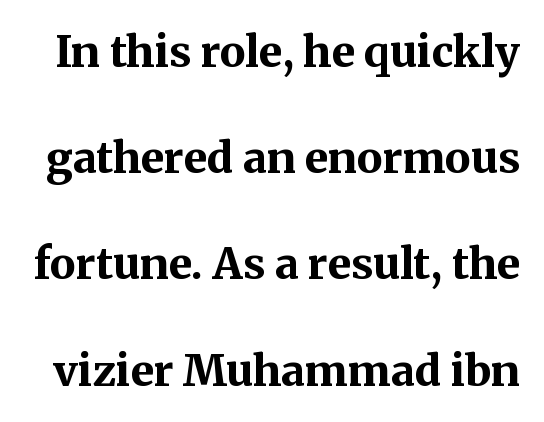
The image shows 43 px bold serif type, upright; set loose line spacing (2.47x), normal letter spacing, not underlined; medium stroke contrast and a medium x-height.
